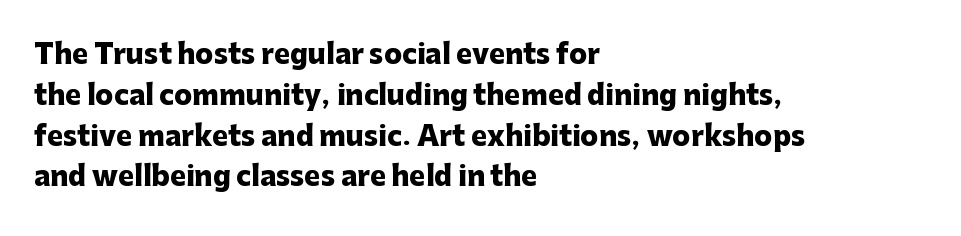
{"italic": "no", "bold": "yes", "underline": "no", "align": "left", "line_spacing": "normal", "line_spacing_ratio": 1.51, "letter_spacing": "normal", "letter_spacing_em": 0.0, "glyph_px": 27}
